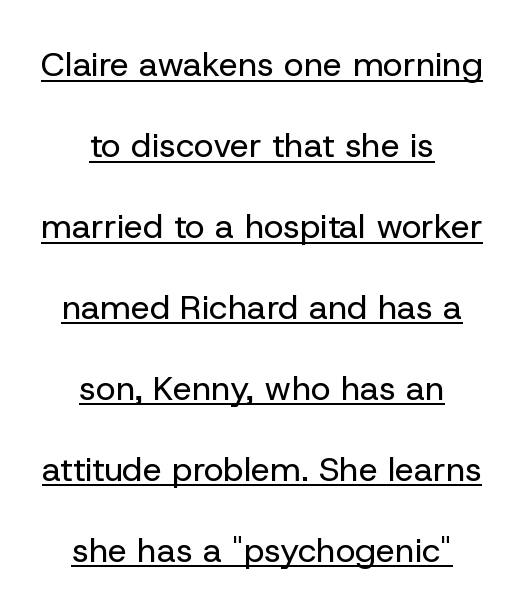
Q: Is the text bold? A: No.
Q: Is the text italic (slanted)? A: No, it is upright.
Q: Is the typeface a serif or a sans-serif typeface? A: Sans-serif.
Q: Is the text underlined? A: Yes.
Q: How is the paragraph aligned? A: Centered.
Q: Is the spacing between letters normal or unusually wide? A: Normal.
Q: Is the spacing between lines tight, normal or loose? A: Loose.
Q: Width (condensed, normal, or wide)? A: Normal.
Q: Stroke contrast? A: Low.
Q: x-height? A: Medium.
Q: Monospaced? A: No.
